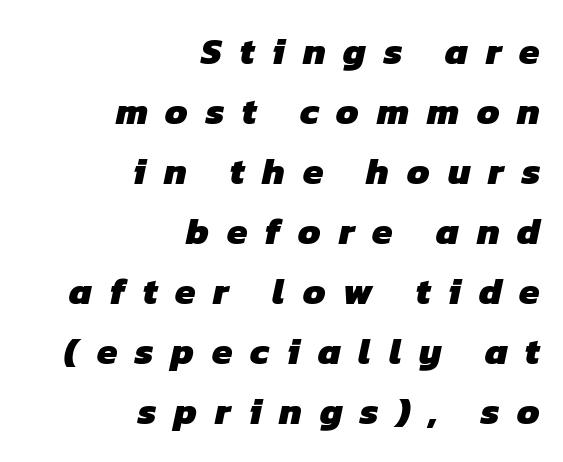
Q: Is the text bold? A: Yes.
Q: Is the typeface a serif or a sans-serif typeface? A: Sans-serif.
Q: Is the text underlined? A: No.
Q: How is the paragraph aligned? A: Right-aligned.
Q: Is the spacing between letters normal or unusually wide? A: Unusually wide.
Q: Is the spacing between lines tight, normal or loose? A: Normal.
Q: Width (condensed, normal, or wide)? A: Normal.
Q: Stroke contrast? A: Low.
Q: x-height? A: Medium.
Q: Monospaced? A: No.
